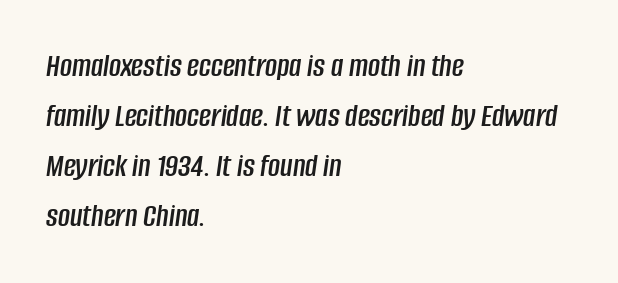
Here the designer chose a conventional face with non-uniform glyph widths. When letters slant like this, we call the style italic. Leftover space on each line is placed entirely after the last word. These lines sit exactly where default settings would place them.
